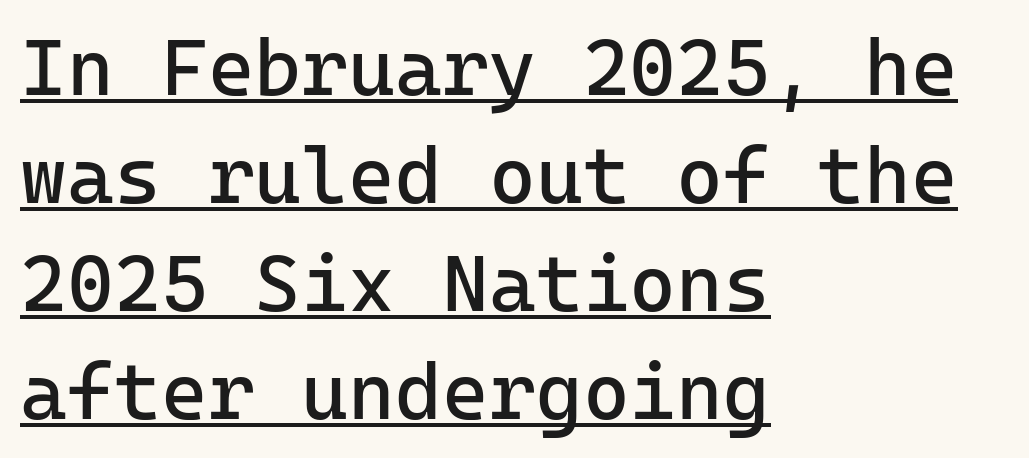
Q: Is the text bold? A: No.
Q: Is the text italic (slanted)? A: No, it is upright.
Q: Is the typeface a serif or a sans-serif typeface? A: Sans-serif.
Q: Is the text underlined? A: Yes.
Q: How is the paragraph aligned? A: Left-aligned.
Q: Is the spacing between letters normal or unusually wide? A: Normal.
Q: Is the spacing between lines tight, normal or loose? A: Normal.
Q: Width (condensed, normal, or wide)? A: Normal.
Q: Stroke contrast? A: Low.
Q: x-height? A: Medium.
Q: Monospaced? A: Yes.
